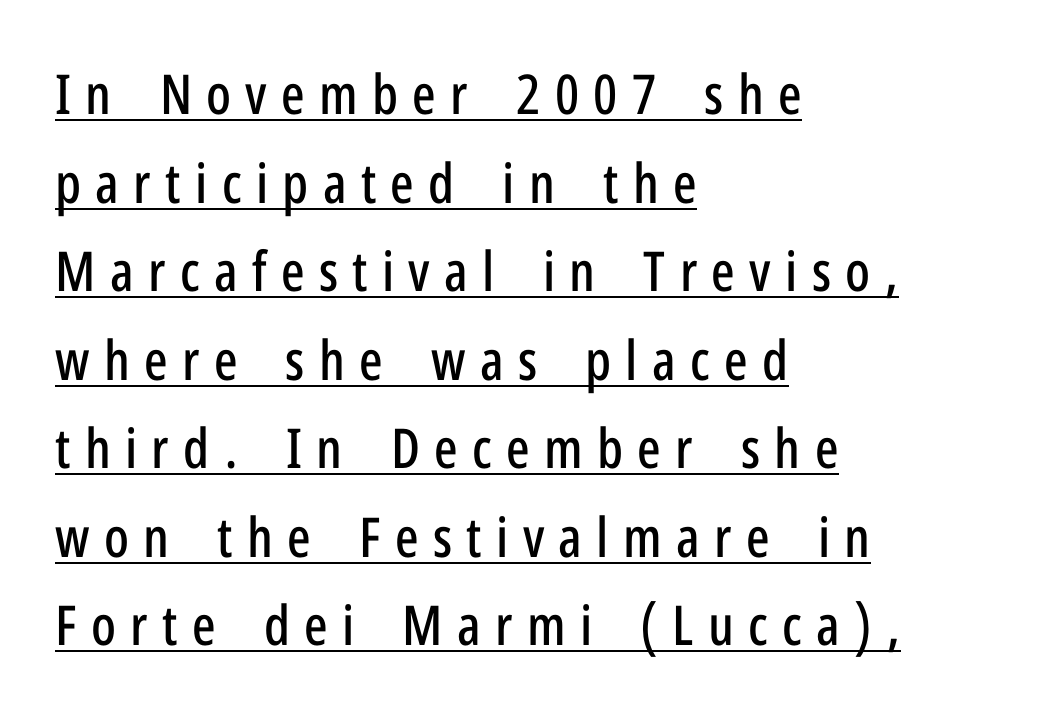
{"serif": "no", "italic": "no", "width": "condensed", "stroke_contrast": "low", "x_height": "medium", "monospaced": "no", "underline": "yes", "align": "left", "line_spacing": "normal", "line_spacing_ratio": 1.61, "letter_spacing": "wide", "letter_spacing_em": 0.26, "glyph_px": 55}
